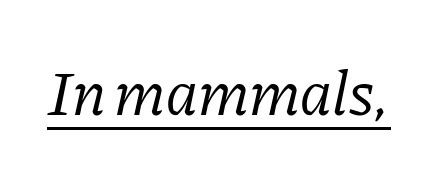
Q: Is the text bold? A: No.
Q: Is the text italic (slanted)? A: Yes, it leans right by about 11 degrees.
Q: Is the typeface a serif or a sans-serif typeface? A: Serif.
Q: Is the text underlined? A: Yes.
Q: Is the spacing between letters normal or unusually wide? A: Normal.
Q: Width (condensed, normal, or wide)? A: Normal.
Q: Stroke contrast? A: Low.
Q: x-height? A: Medium.
Q: Monospaced? A: No.
